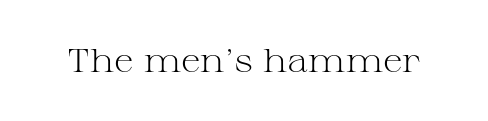
Q: Is the text bold? A: No.
Q: Is the text italic (slanted)? A: No, it is upright.
Q: Is the typeface a serif or a sans-serif typeface? A: Serif.
Q: Is the text underlined? A: No.
Q: Is the spacing between letters normal or unusually wide? A: Normal.
Q: Width (condensed, normal, or wide)? A: Wide.
Q: Stroke contrast? A: Medium.
Q: x-height? A: Medium.
Q: Monospaced? A: No.
